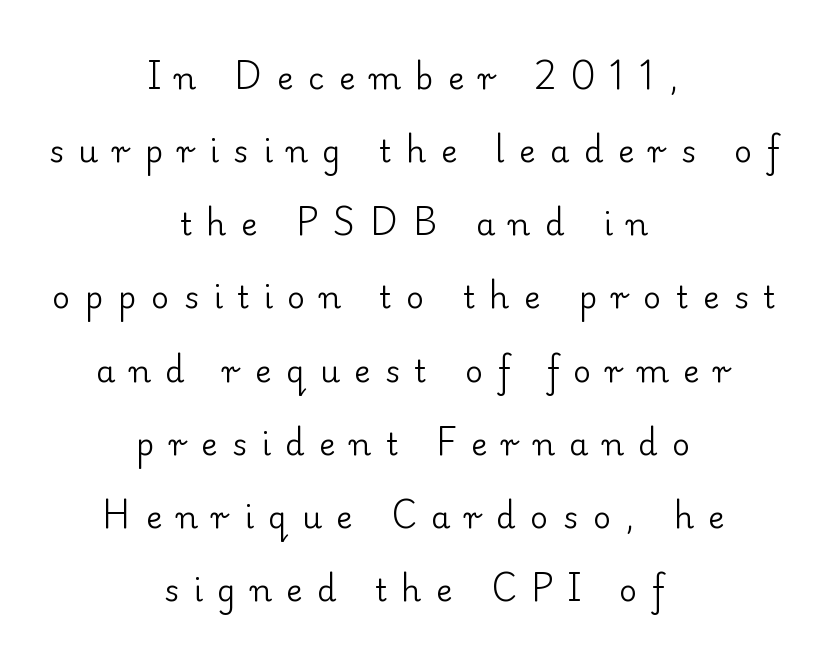
{"serif": "yes", "italic": "no", "bold": "no", "weight": "regular", "width": "normal", "stroke_contrast": "low", "x_height": "small", "monospaced": "no", "underline": "no", "align": "center", "line_spacing": "loose", "line_spacing_ratio": 2.36, "letter_spacing": "wide", "letter_spacing_em": 0.47, "glyph_px": 31}
